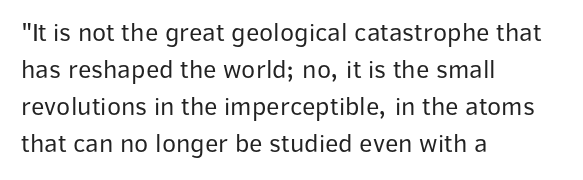
{"italic": "no", "bold": "no", "underline": "no", "align": "left", "line_spacing": "normal", "line_spacing_ratio": 1.42, "letter_spacing": "normal", "letter_spacing_em": 0.0, "glyph_px": 26}
